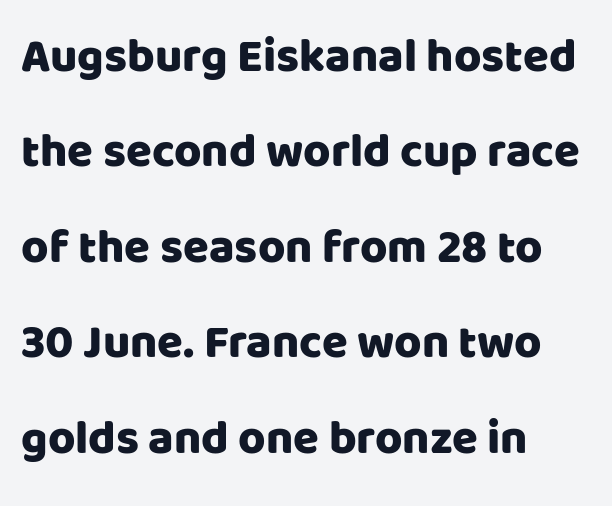
The image shows 47 px sans-serif type, upright; set left-aligned, loose line spacing (2.03x), normal letter spacing, not underlined; low stroke contrast and a large x-height.
